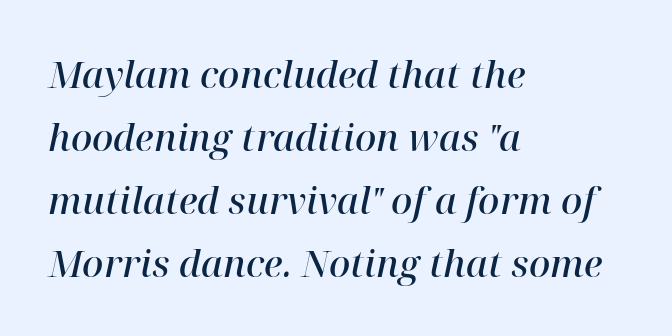
Between one letter and the next there's only the usual sliver of space. Looks like regular typesetting: each glyph gets only the width it needs. Any mark beneath the type? The region is blank. Type style note: has serifs. The lines in this sample share a left origin and differ only in where they stop.
